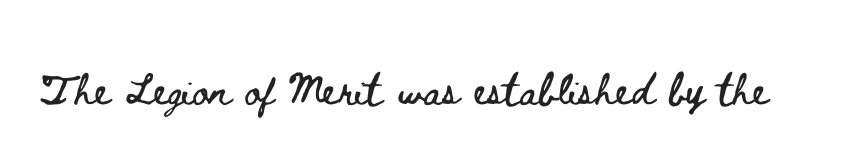
The image shows 40 px wide type; set normal letter spacing, not underlined; low stroke contrast and a small x-height.
